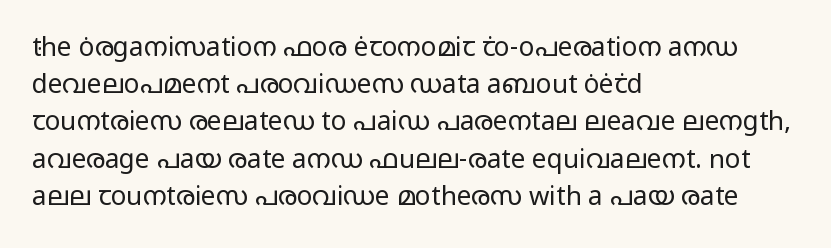
{"italic": "no", "bold": "no", "underline": "no", "align": "left", "line_spacing": "normal", "line_spacing_ratio": 1.43, "letter_spacing": "normal", "letter_spacing_em": 0.0, "glyph_px": 26}
